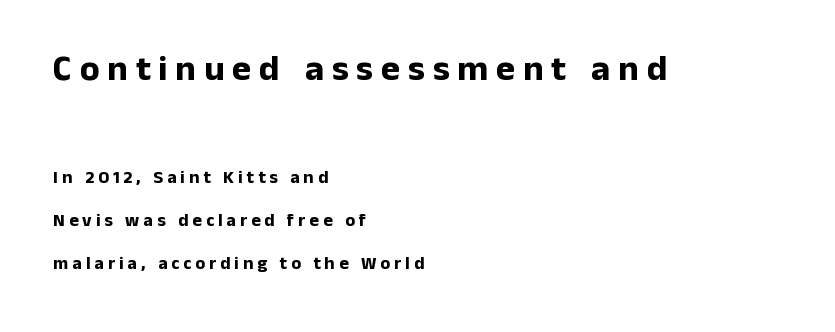
{"serif": "no", "italic": "no", "bold": "yes", "weight": "bold", "width": "normal", "stroke_contrast": "low", "x_height": "medium", "monospaced": "no", "underline": "no", "align": "left", "line_spacing": "loose", "line_spacing_ratio": 2.41, "letter_spacing": "wide", "letter_spacing_em": 0.22, "larger_block": "first", "size_ratio": 2.0, "glyph_px": 36}
